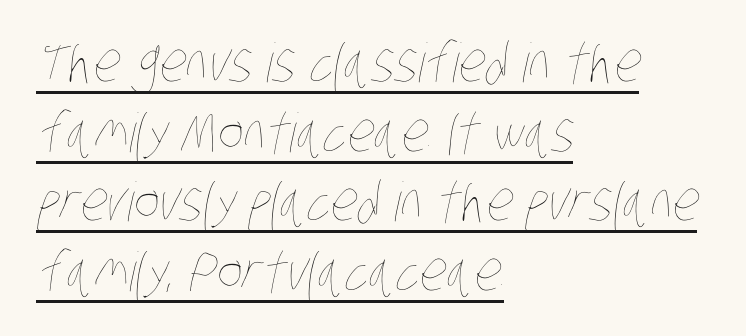
Q: Is the text bold? A: No.
Q: Is the text underlined? A: Yes.
Q: How is the paragraph aligned? A: Left-aligned.
Q: Is the spacing between letters normal or unusually wide? A: Normal.
Q: Is the spacing between lines tight, normal or loose? A: Normal.
Q: Width (condensed, normal, or wide)? A: Condensed.
Q: Stroke contrast? A: Low.
Q: x-height? A: Large.
Q: Monospaced? A: No.
